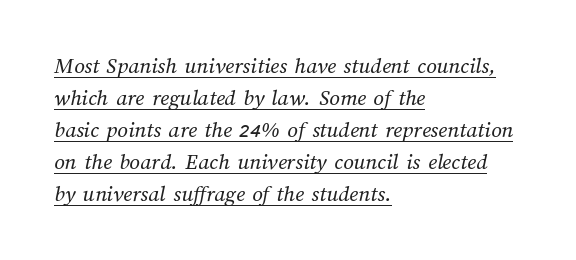
{"bold": "no", "underline": "yes", "align": "left", "line_spacing": "normal", "line_spacing_ratio": 1.39, "letter_spacing": "normal", "letter_spacing_em": 0.0, "glyph_px": 23}
